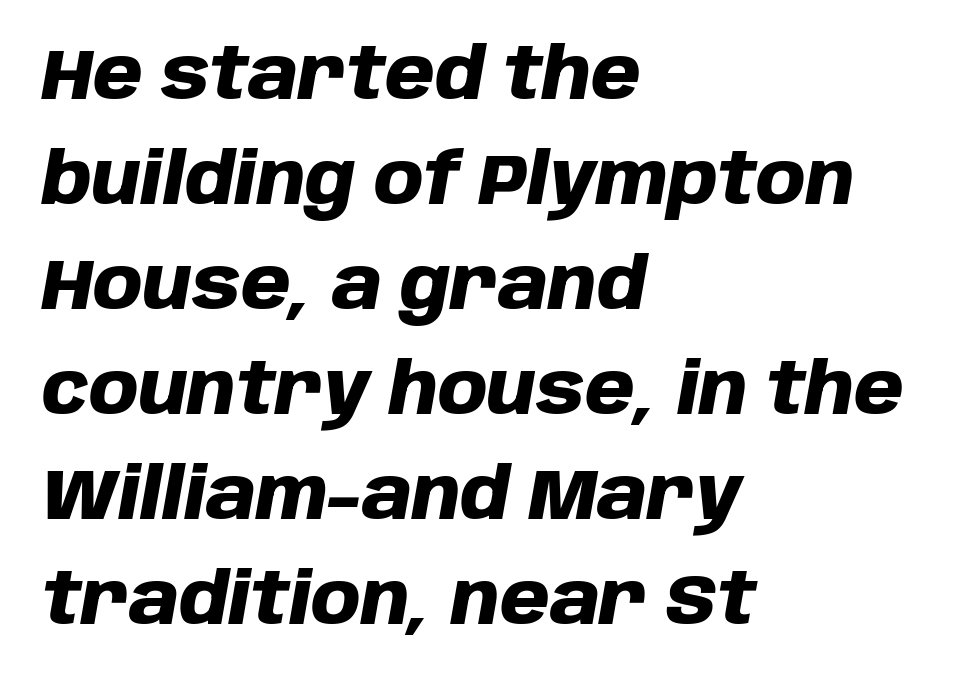
The image shows 71 px heavy type, italic (leaning right); set left-aligned, normal line spacing (1.48x), normal letter spacing, not underlined; low stroke contrast and a large x-height.
